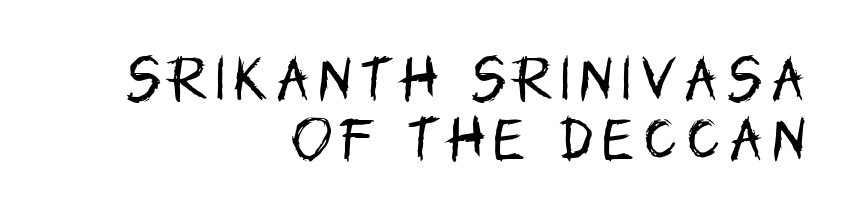
The image shows 49 px regular-weight, condensed sans-serif type, upright; set right-aligned, line spacing 1.23x, not underlined; low stroke contrast and a large x-height.
